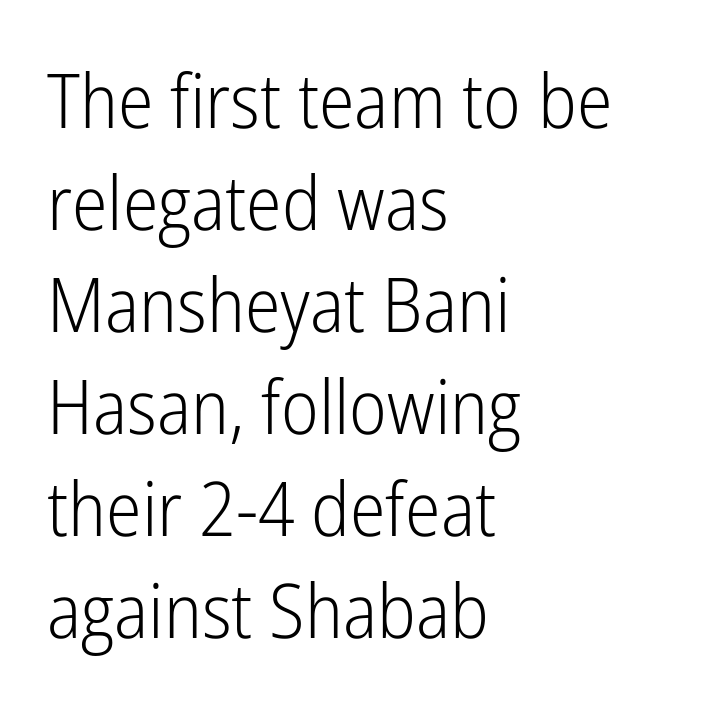
{"serif": "no", "italic": "no", "bold": "no", "weight": "light", "width": "condensed", "stroke_contrast": "low", "x_height": "medium", "monospaced": "no", "underline": "no", "align": "left", "line_spacing": "normal", "line_spacing_ratio": 1.36, "letter_spacing": "normal", "letter_spacing_em": 0.0, "glyph_px": 75}
